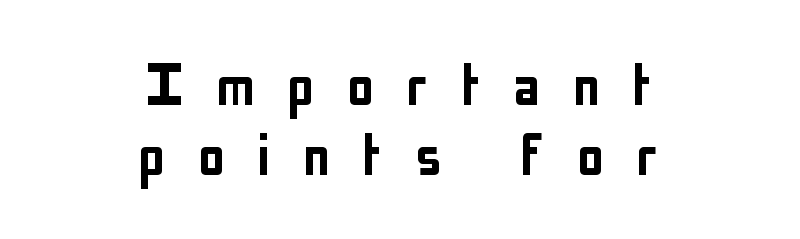
{"serif": "no", "italic": "no", "width": "condensed", "stroke_contrast": "low", "x_height": "medium", "monospaced": "no", "underline": "no", "align": "center", "line_spacing": "tight", "line_spacing_ratio": 1.0, "letter_spacing": "wide", "letter_spacing_em": 0.45, "glyph_px": 70}
